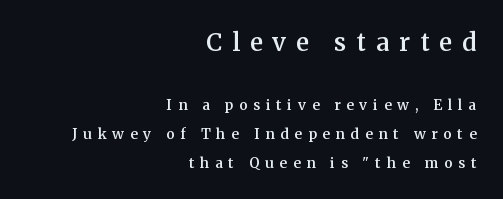
Q: Is the text bold? A: Semi-bold.
Q: Is the text italic (slanted)? A: No, it is upright.
Q: Is the text underlined? A: No.
Q: How is the paragraph aligned? A: Right-aligned.
Q: Is the spacing between letters normal or unusually wide? A: Unusually wide.
Q: Is the spacing between lines tight, normal or loose? A: Loose.
Q: Which block of text is set in a larger size, the first (top) or the second (bottom)? A: The first (top) one.
